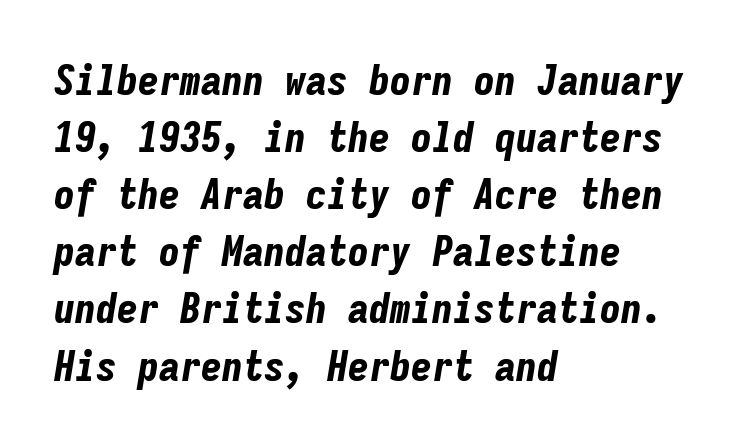
{"italic": "yes", "lean": "right", "slant_degrees": 9, "bold": "yes", "weight": "bold", "width": "condensed", "stroke_contrast": "low", "x_height": "medium", "monospaced": "yes", "underline": "no", "align": "left", "line_spacing": "normal", "line_spacing_ratio": 1.36, "letter_spacing": "normal", "letter_spacing_em": 0.0, "glyph_px": 42}
